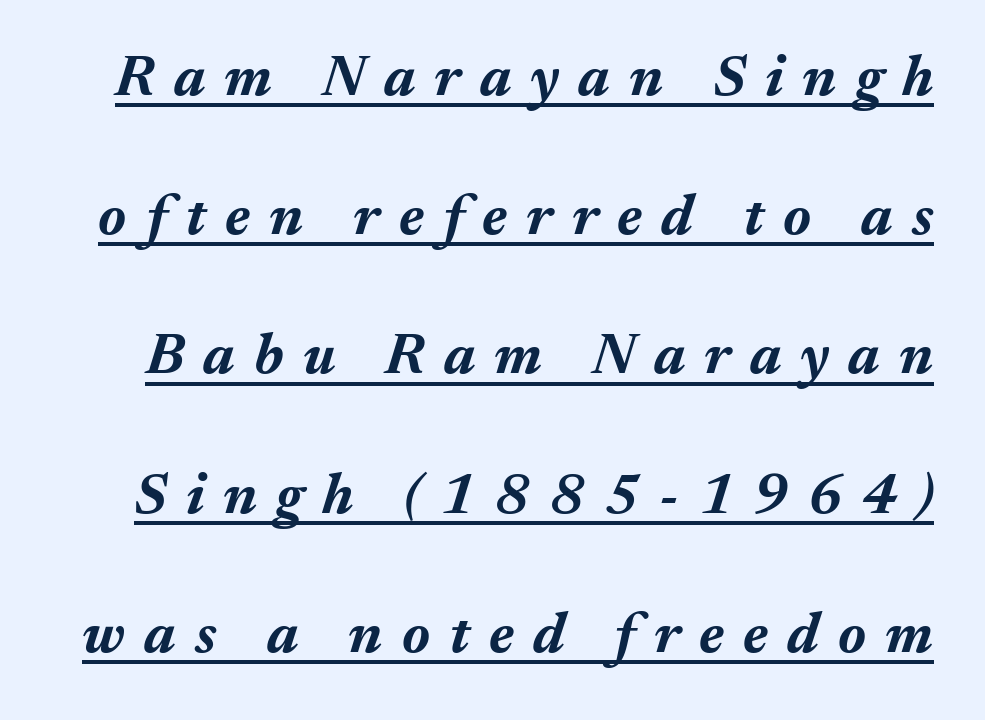
{"italic": "yes", "lean": "right", "slant_degrees": 17, "bold": "yes", "weight": "bold", "width": "normal", "stroke_contrast": "medium", "x_height": "medium", "monospaced": "no", "underline": "yes", "line_spacing": "loose", "line_spacing_ratio": 2.4, "letter_spacing": "wide", "letter_spacing_em": 0.33, "glyph_px": 58}
